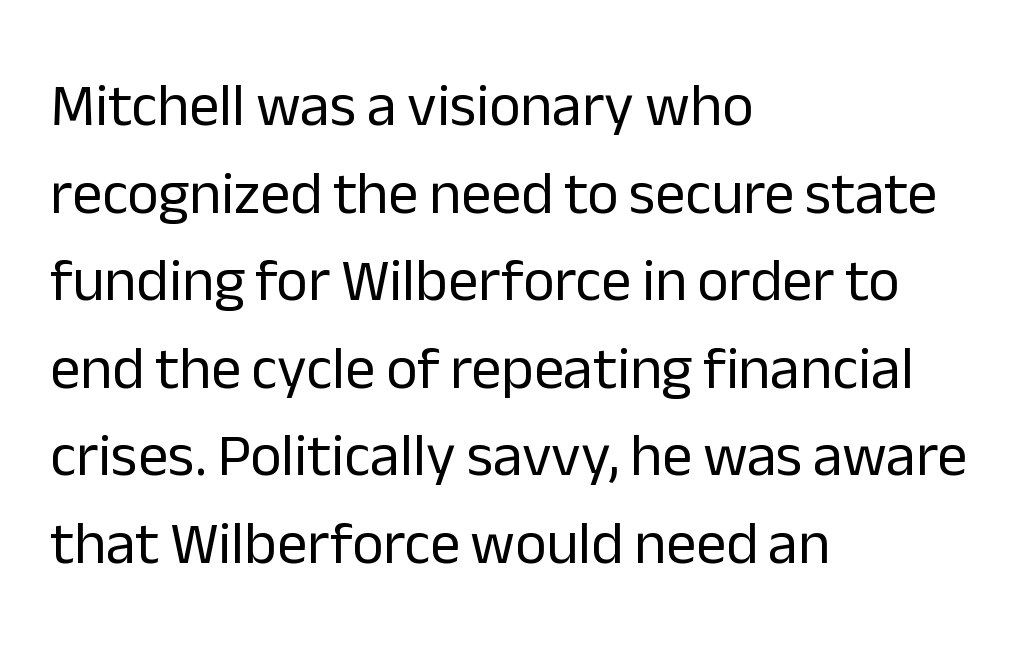
{"serif": "no", "italic": "no", "bold": "no", "weight": "regular", "width": "normal", "stroke_contrast": "low", "x_height": "medium", "monospaced": "no", "underline": "no", "align": "left", "line_spacing": "normal", "line_spacing_ratio": 1.46, "letter_spacing": "normal", "letter_spacing_em": 0.0, "glyph_px": 60}
